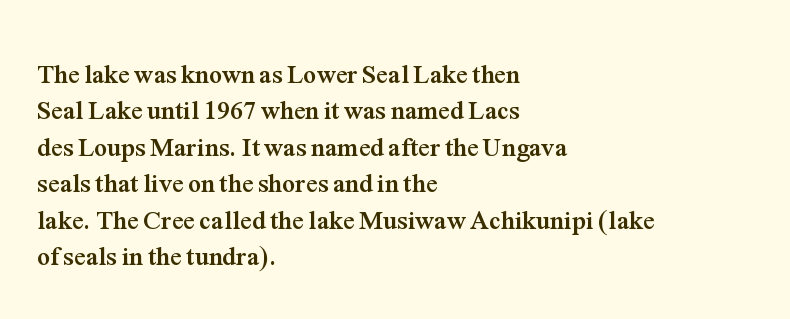
Characters remain perfectly vertical along every line. The passage is arranged the way most books set body copy — flush left. These lines sit exactly where default settings would place them. Nobody touched the tracking dial on this one. Descender tails drop into unmarked territory. Is the type bold? Yes — the strokes are clearly thick and heavy.
